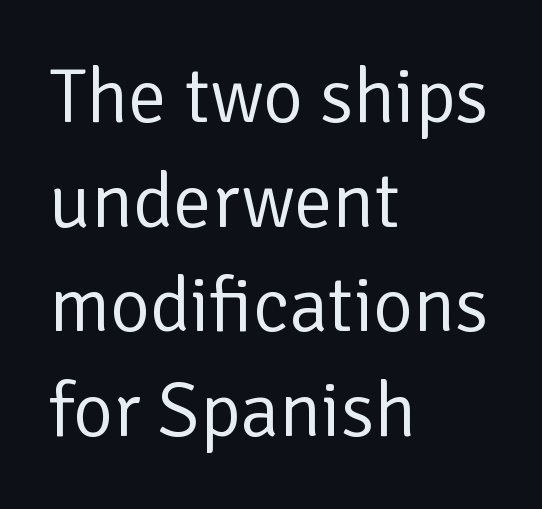
The rendering uses a moderate line-height, typical for paragraphs. Do the characters align in a grid? No, the font is proportional. Serif or sans? Sans — the stroke terminals are bare. The passage is arranged the way most books set body copy — flush left. Is the type heavy? It reads as light-to-regular instead. The strip under each line holds only bare page.
